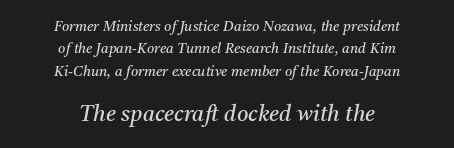
{"italic": "yes", "lean": "right", "slant_degrees": 11, "bold": "no", "underline": "no", "align": "center", "line_spacing": "normal", "line_spacing_ratio": 1.59, "letter_spacing": "normal", "letter_spacing_em": 0.0, "larger_block": "second", "size_ratio": 1.57, "glyph_px": 22}
